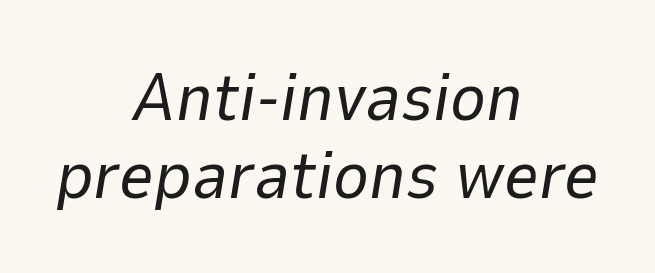
Q: Is the text bold? A: No.
Q: Is the text italic (slanted)? A: Yes, it leans right by about 9 degrees.
Q: Is the text underlined? A: No.
Q: How is the paragraph aligned? A: Centered.
Q: Is the spacing between letters normal or unusually wide? A: Normal.
Q: Is the spacing between lines tight, normal or loose? A: Tight.
Q: Width (condensed, normal, or wide)? A: Normal.
Q: Stroke contrast? A: Low.
Q: x-height? A: Medium.
Q: Monospaced? A: No.
